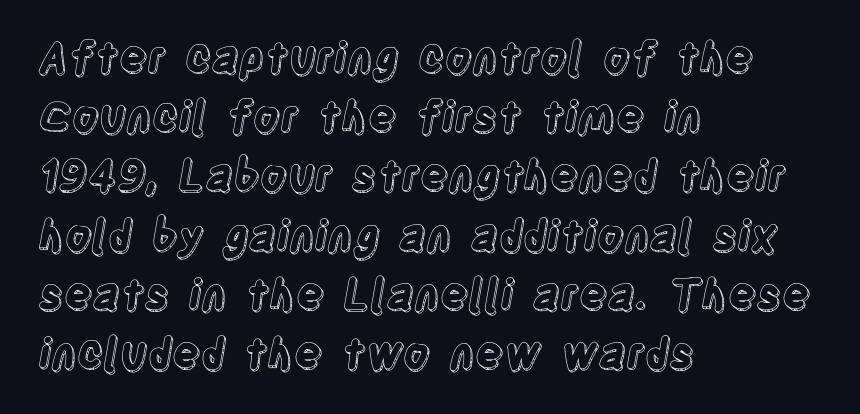
Q: Is the text italic (slanted)? A: Yes.
Q: Is the text underlined? A: No.
Q: How is the paragraph aligned? A: Left-aligned.
Q: Is the spacing between letters normal or unusually wide? A: Normal.
Q: Is the spacing between lines tight, normal or loose? A: Normal.
Q: Width (condensed, normal, or wide)? A: Condensed.
Q: x-height? A: Large.
Q: Monospaced? A: No.
